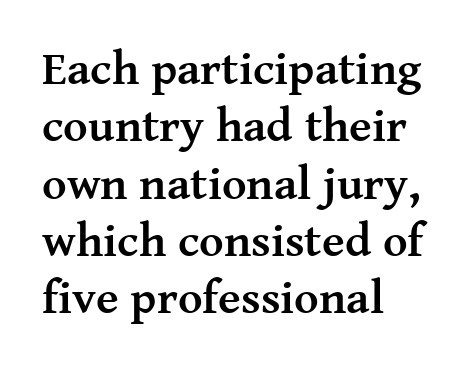
{"serif": "yes", "italic": "no", "bold": "yes", "weight": "semibold", "width": "normal", "stroke_contrast": "medium", "x_height": "medium", "monospaced": "no", "underline": "no", "align": "left", "line_spacing_ratio": 1.22, "letter_spacing": "normal", "letter_spacing_em": 0.0, "glyph_px": 47}
